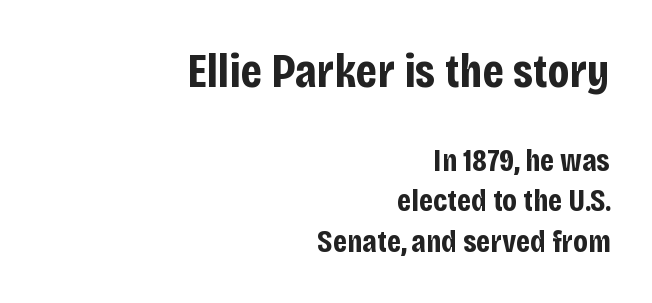
Q: Is the text bold? A: Yes.
Q: Is the text italic (slanted)? A: No, it is upright.
Q: Is the typeface a serif or a sans-serif typeface? A: Sans-serif.
Q: Is the text underlined? A: No.
Q: How is the paragraph aligned? A: Right-aligned.
Q: Is the spacing between letters normal or unusually wide? A: Normal.
Q: Is the spacing between lines tight, normal or loose? A: Normal.
Q: Which block of text is set in a larger size, the first (top) or the second (bottom)? A: The first (top) one.
Q: Width (condensed, normal, or wide)? A: Condensed.
Q: Stroke contrast? A: Low.
Q: x-height? A: Large.
Q: Monospaced? A: No.
